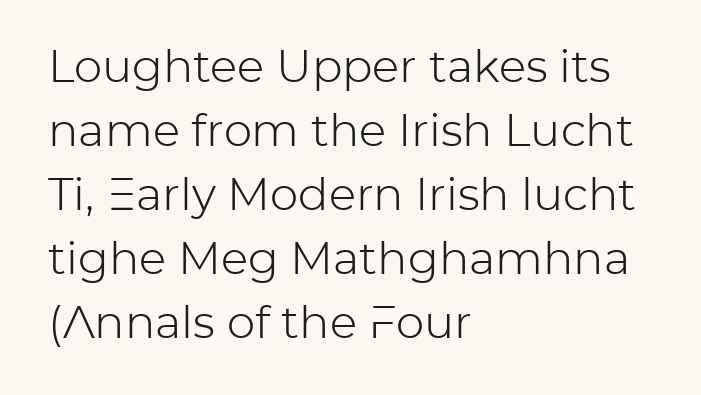
Nope, not italic — everything's standing straight. The designer left line spacing at the default. Glance below the letters and you will spot only blank space. Does extra space separate the letters? No, they use regular spacing.
